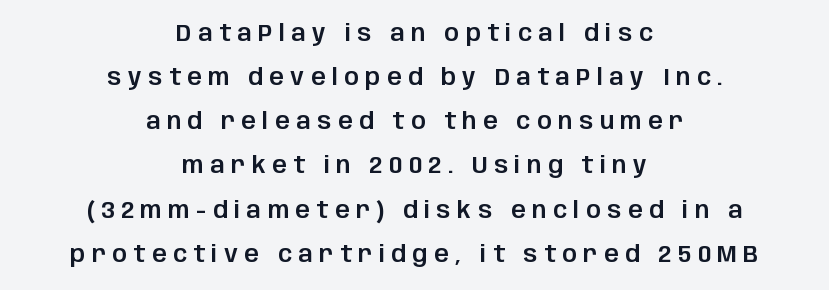
The image shows 23 px text type, upright; set centered, loose line spacing (1.92x), unusually wide letter spacing (+0.28 em), not underlined.
